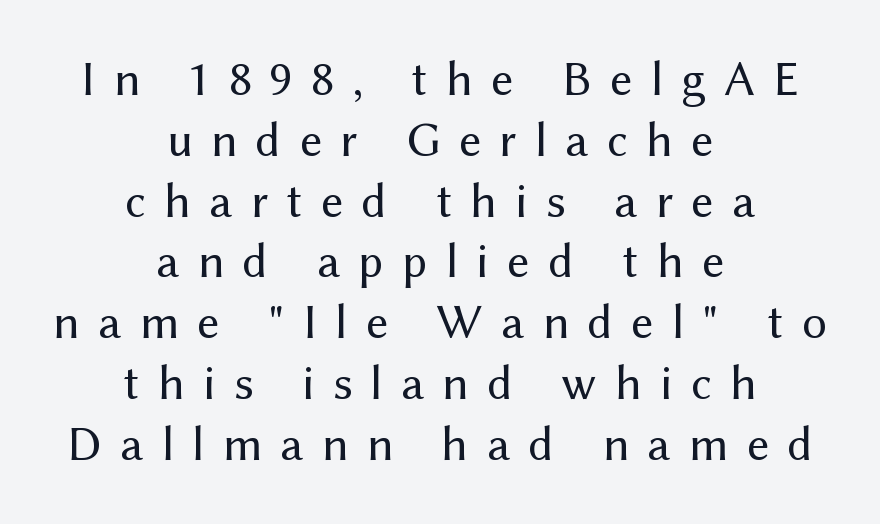
Proportional: the letters do not fall into vertical columns. No feet cap the strokes, marking this as sans-serif type. Upright lettering throughout. Someone cranked the tracking dial way up on this one.
